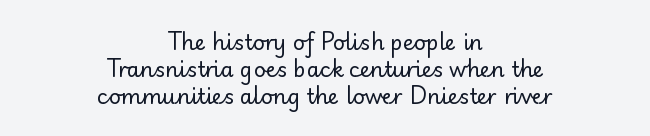
{"italic": "no", "bold": "no", "underline": "no", "align": "center", "line_spacing": "normal", "line_spacing_ratio": 1.29, "letter_spacing": "normal", "letter_spacing_em": 0.0, "glyph_px": 21}
